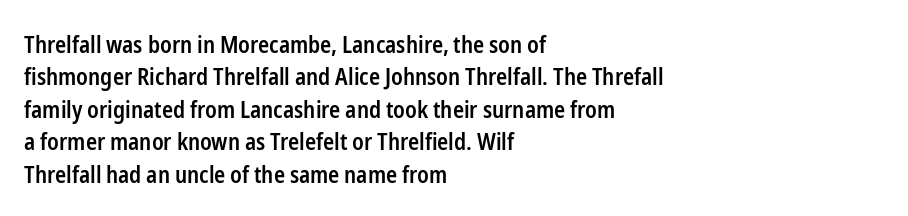
Q: Is the text bold? A: Semi-bold.
Q: Is the text italic (slanted)? A: No, it is upright.
Q: Is the text underlined? A: No.
Q: How is the paragraph aligned? A: Left-aligned.
Q: Is the spacing between letters normal or unusually wide? A: Normal.
Q: Is the spacing between lines tight, normal or loose? A: Normal.
